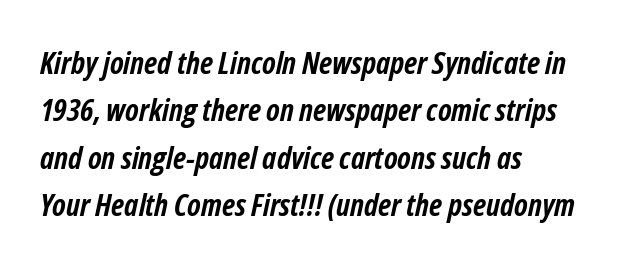
Q: Is the text bold? A: Yes.
Q: Is the text italic (slanted)? A: Yes, it leans right by about 12 degrees.
Q: Is the text underlined? A: No.
Q: How is the paragraph aligned? A: Left-aligned.
Q: Is the spacing between letters normal or unusually wide? A: Normal.
Q: Is the spacing between lines tight, normal or loose? A: Normal.
Q: Width (condensed, normal, or wide)? A: Condensed.
Q: Stroke contrast? A: Low.
Q: x-height? A: Medium.
Q: Monospaced? A: No.
